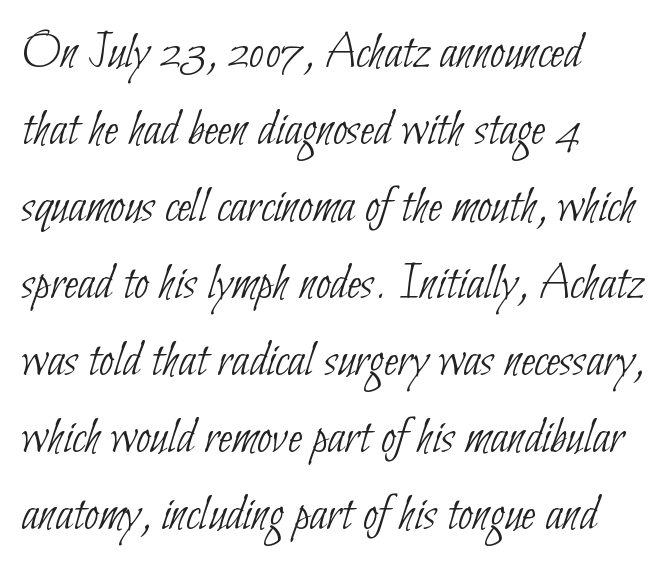
{"serif": "no", "bold": "no", "weight": "thin", "width": "condensed", "stroke_contrast": "low", "x_height": "small", "monospaced": "no", "underline": "no", "align": "left", "line_spacing": "normal", "line_spacing_ratio": 1.48, "letter_spacing": "normal", "letter_spacing_em": 0.0, "glyph_px": 52}
